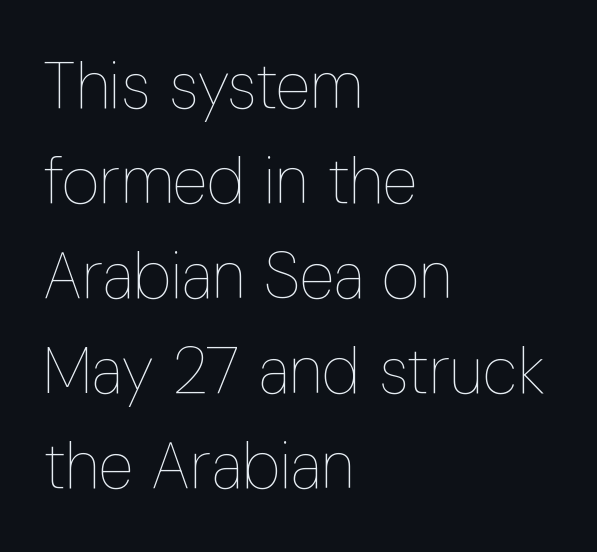
Q: Is the text bold? A: No.
Q: Is the text italic (slanted)? A: No, it is upright.
Q: Is the text underlined? A: No.
Q: How is the paragraph aligned? A: Left-aligned.
Q: Is the spacing between letters normal or unusually wide? A: Normal.
Q: Is the spacing between lines tight, normal or loose? A: Normal.
Q: Width (condensed, normal, or wide)? A: Condensed.
Q: Stroke contrast? A: Low.
Q: x-height? A: Medium.
Q: Monospaced? A: No.
